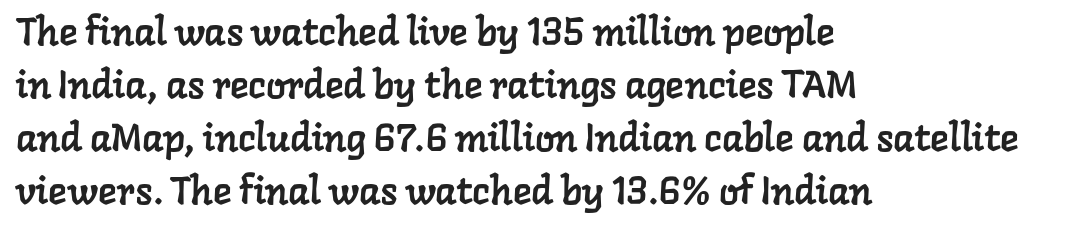
Looks like regular typesetting: each glyph gets only the width it needs. Caption: multi-line text, flush left, ragged right. Standard letterfit; no display-style spreading of the glyphs. Vertical spacing — default. The glyphs in this specimen are seriffed. Only glyphs here, with clear space below each row.
